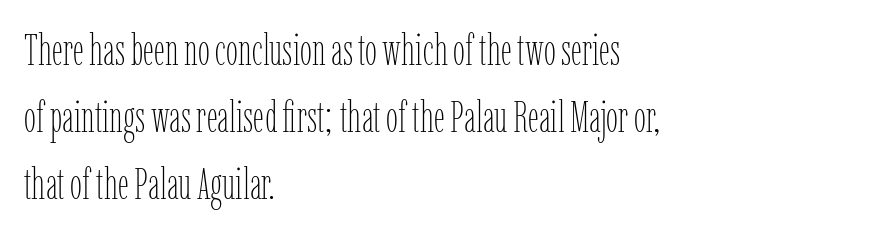
The letters advance in unequal steps, a hallmark of proportional type. Counters stay open thanks to moderate or lighter strokes. Horizontal bands of white between lines are of average thickness. The gaps between neighbouring characters are ordinary and unremarkable. A student would call this left alignment; a typographer would say flush left, rag right.
